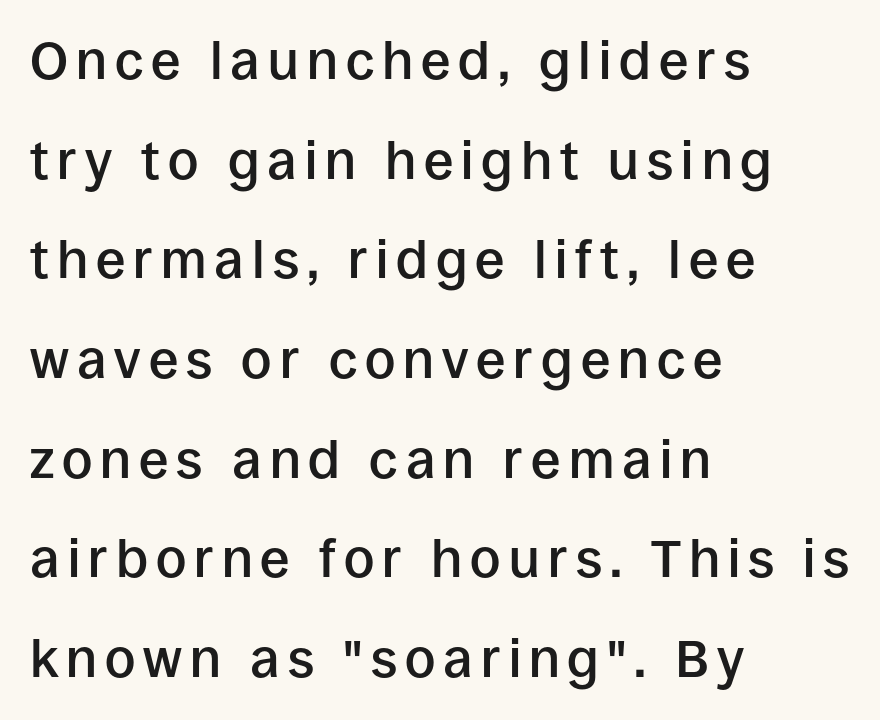
The image shows 53 px semibold sans-serif type, upright; set left-aligned, line spacing 1.88x, not underlined; low stroke contrast and a large x-height.
